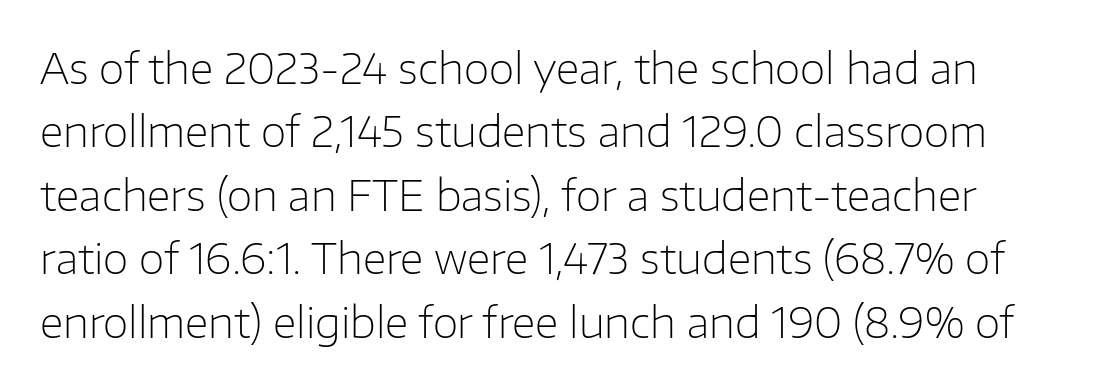
Q: Is the text bold? A: No.
Q: Is the text italic (slanted)? A: No, it is upright.
Q: Is the typeface a serif or a sans-serif typeface? A: Sans-serif.
Q: Is the text underlined? A: No.
Q: Is the spacing between letters normal or unusually wide? A: Normal.
Q: Is the spacing between lines tight, normal or loose? A: Normal.
Q: Width (condensed, normal, or wide)? A: Normal.
Q: Stroke contrast? A: Low.
Q: x-height? A: Medium.
Q: Monospaced? A: No.
